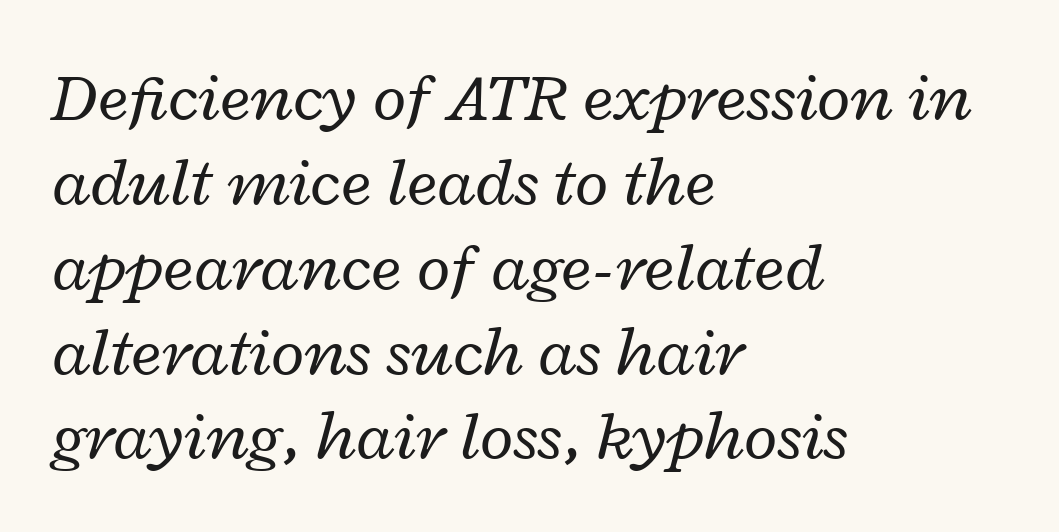
The specimen reads as italic at a glance. Do the characters align in a grid? No, the font is proportional. Stroke thickness stays within the range of a standard reading face or lighter. Tracking here is standard; glyphs follow each other at the usual distance. Rule under the text: the space is simply empty. Which margin do the lines hug? The left one — the right edge is uneven.
